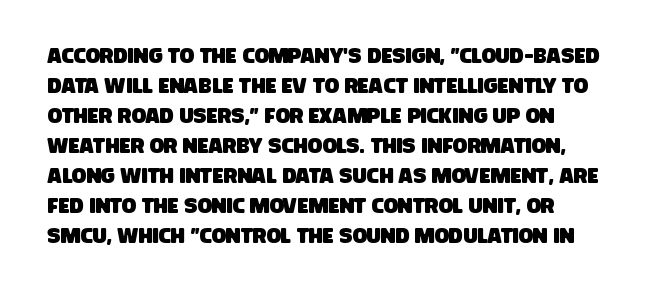
The image shows 21 px text type; set normal line spacing (1.43x), normal letter spacing, not underlined.
